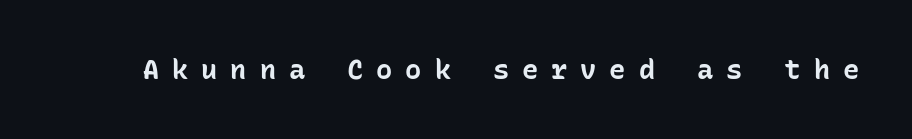
The image shows 27 px bold type, upright; set unusually wide letter spacing (+0.48 em), not underlined.
